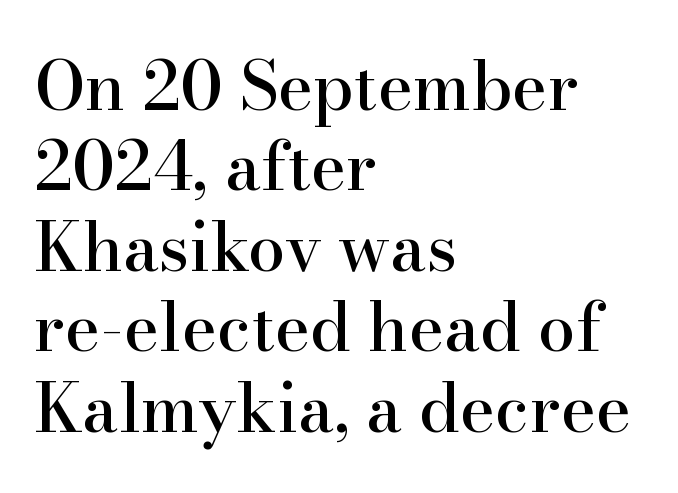
Q: Is the text italic (slanted)? A: No, it is upright.
Q: Is the typeface a serif or a sans-serif typeface? A: Serif.
Q: Is the text underlined? A: No.
Q: How is the paragraph aligned? A: Left-aligned.
Q: Is the spacing between letters normal or unusually wide? A: Normal.
Q: Width (condensed, normal, or wide)? A: Normal.
Q: Stroke contrast? A: High.
Q: x-height? A: Small.
Q: Monospaced? A: No.
